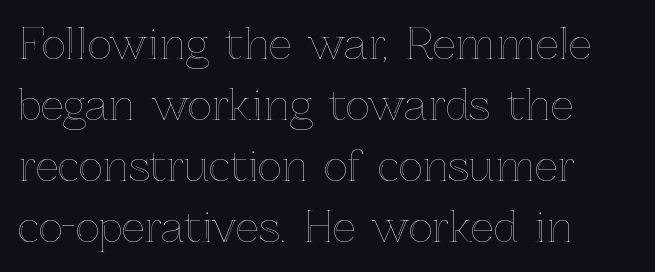
The image shows 41 px text type, upright; set left-aligned, normal line spacing (1.49x), normal letter spacing, not underlined; a medium x-height.
